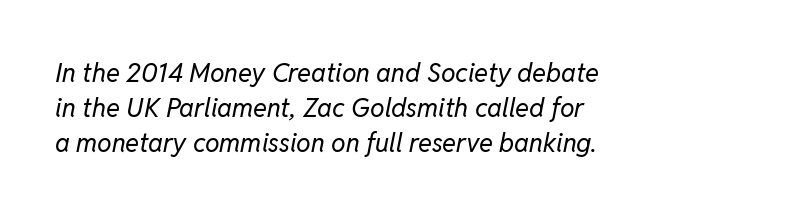
{"italic": "yes", "lean": "right", "slant_degrees": 11, "bold": "no", "underline": "no", "align": "left", "line_spacing": "normal", "line_spacing_ratio": 1.34, "letter_spacing": "normal", "letter_spacing_em": 0.0, "glyph_px": 26}
